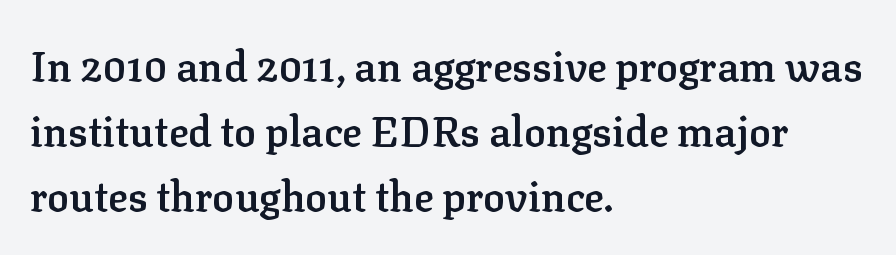
The image shows 41 px semibold serif type, upright; set left-aligned, normal line spacing (1.58x), normal letter spacing, not underlined; low stroke contrast and a medium x-height.
